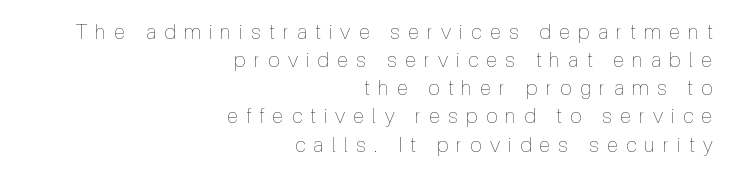
A roman cut, with each character standing at attention. The rag falls on the left side of this text block. The letterforms sit at book weight or below. In terms of leading, this rendering sits right in the middle. This rendering widens character spacing well past its baseline value. Anything drawn beneath the words? Only blank space.
